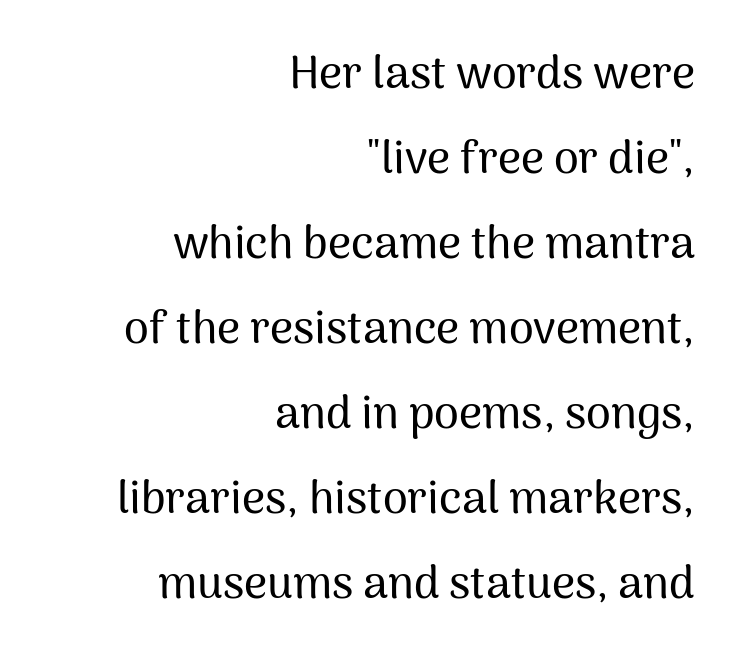
Q: Is the text italic (slanted)? A: No, it is upright.
Q: Is the typeface a serif or a sans-serif typeface? A: Sans-serif.
Q: Is the text underlined? A: No.
Q: How is the paragraph aligned? A: Right-aligned.
Q: Is the spacing between letters normal or unusually wide? A: Normal.
Q: Width (condensed, normal, or wide)? A: Normal.
Q: Stroke contrast? A: Medium.
Q: x-height? A: Medium.
Q: Monospaced? A: No.
